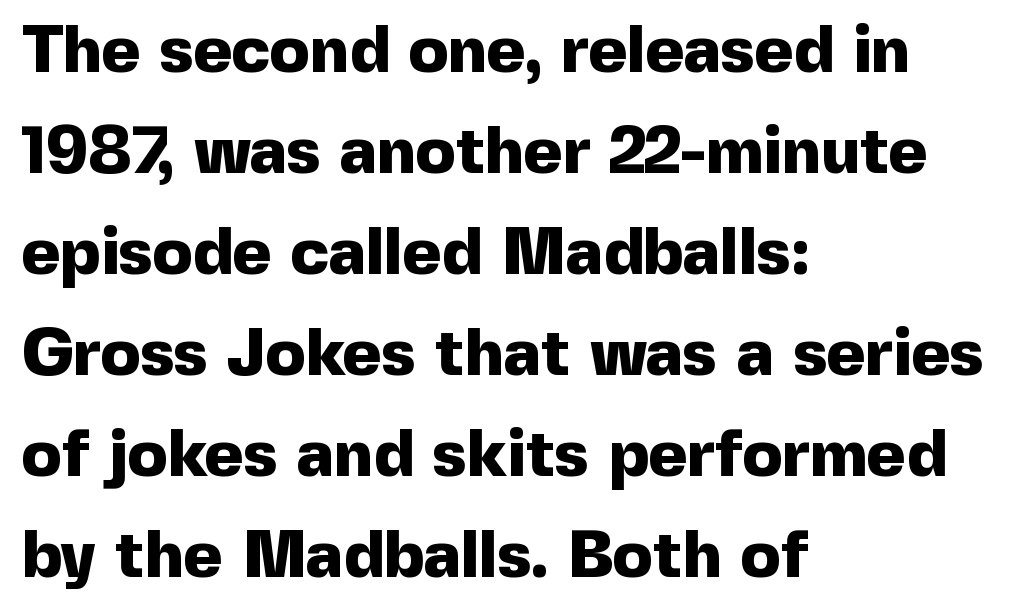
Q: Is the text bold? A: Yes.
Q: Is the text italic (slanted)? A: No, it is upright.
Q: Is the typeface a serif or a sans-serif typeface? A: Sans-serif.
Q: Is the text underlined? A: No.
Q: How is the paragraph aligned? A: Left-aligned.
Q: Is the spacing between letters normal or unusually wide? A: Normal.
Q: Is the spacing between lines tight, normal or loose? A: Normal.
Q: Width (condensed, normal, or wide)? A: Normal.
Q: x-height? A: Medium.
Q: Monospaced? A: No.
